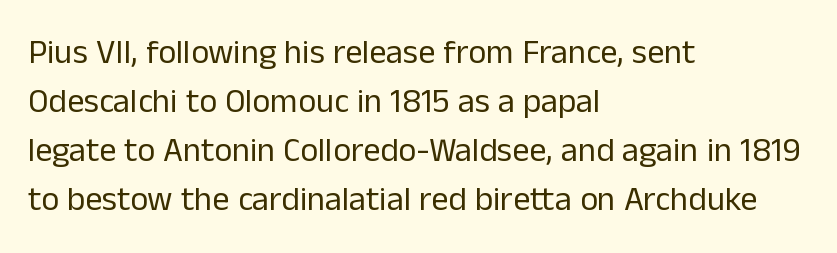
The image shows 34 px regular-weight sans-serif type, upright; set left-aligned, normal line spacing (1.44x), normal letter spacing, not underlined; low stroke contrast and a medium x-height.
